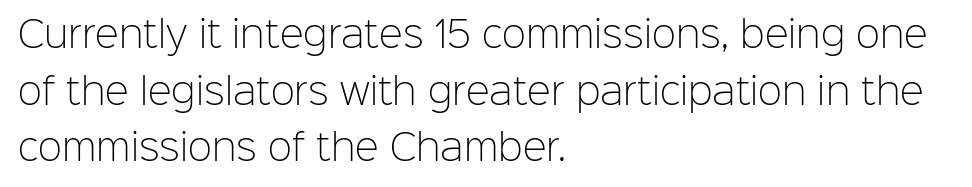
The image shows 36 px light sans-serif type, upright; set left-aligned, normal line spacing (1.57x), normal letter spacing, not underlined; low stroke contrast and a medium x-height.
